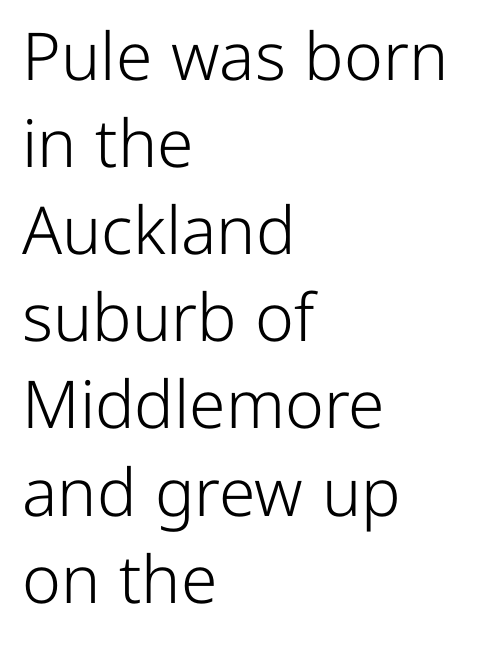
The image shows 66 px light sans-serif type, upright; set left-aligned, normal line spacing (1.32x), normal letter spacing, not underlined; low stroke contrast and a medium x-height.
